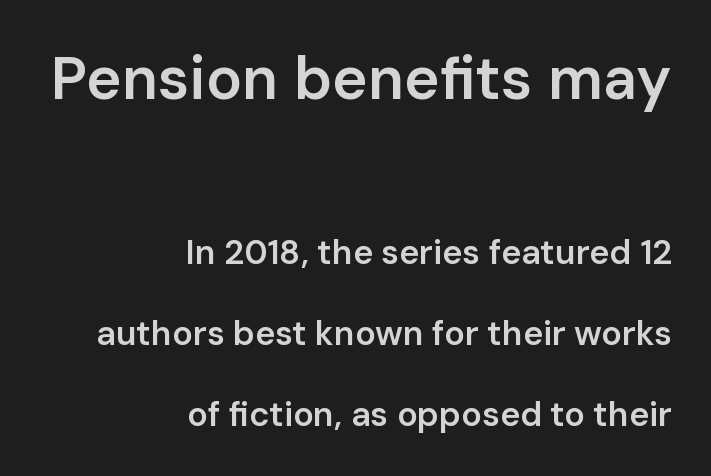
The rendering keeps characters at their native spacing. Each row of text sits above clean, open space. Horizontal bands of white between lines are thick stripes. Posture: vertical. No feet cap the strokes, marking this as sans-serif type.
